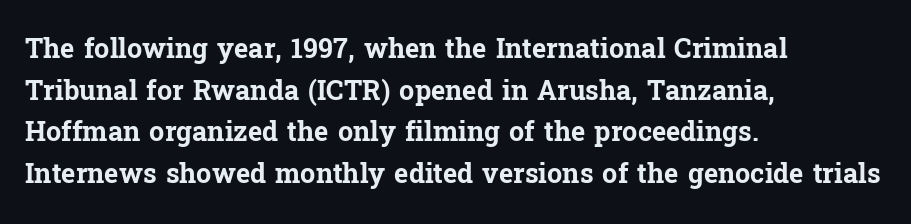
The image shows 27 px bold type, upright; set left-aligned, normal line spacing (1.54x), normal letter spacing, not underlined.
